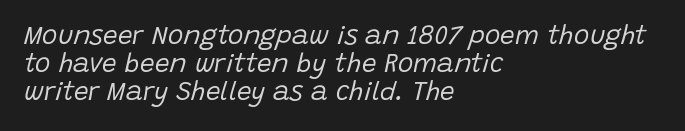
Typeset ragged right — the left edge is the straight one. Yep, that's italic — everything's leaning. Any mark beneath the type? The region is blank. Inter-character spacing is left at the font's built-in metrics. Stems here are at most as thick as an everyday book face.
